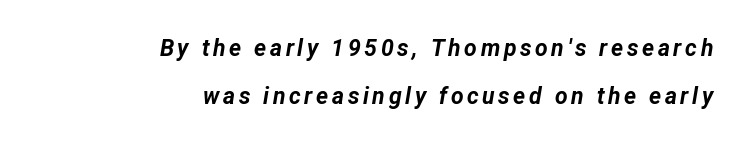
The image shows 23 px bold type, italic (leaning right); set right-aligned, loose line spacing (2.09x), not underlined.
